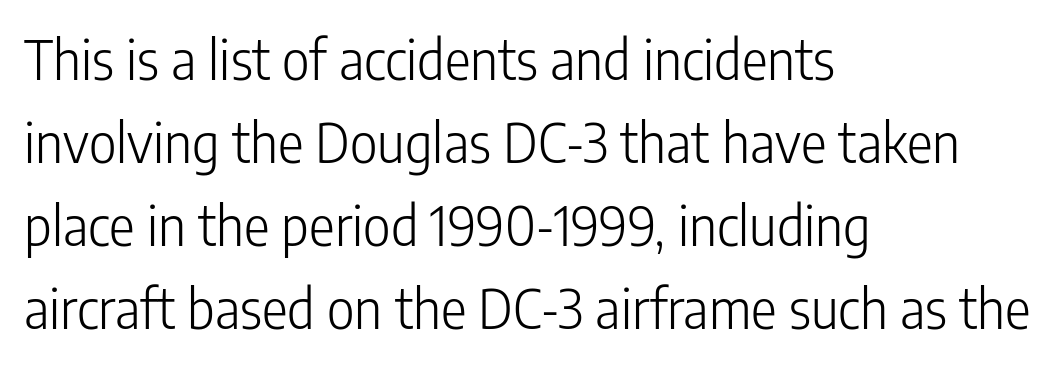
The image shows 54 px light, condensed sans-serif type, upright; set left-aligned, normal line spacing (1.54x), normal letter spacing, not underlined; low stroke contrast and a medium x-height.
